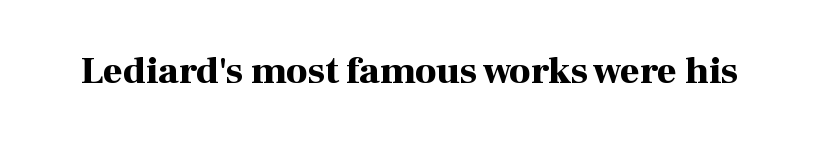
The image shows 38 px bold serif type, upright; set normal letter spacing, not underlined; high stroke contrast and a medium x-height.
